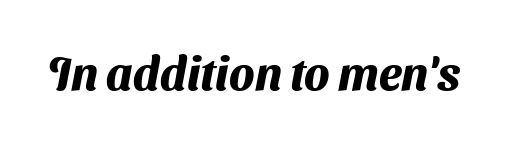
{"serif": "no", "bold": "yes", "weight": "heavy", "width": "normal", "stroke_contrast": "medium", "x_height": "medium", "monospaced": "no", "underline": "no", "letter_spacing": "normal", "letter_spacing_em": 0.0, "glyph_px": 46}
